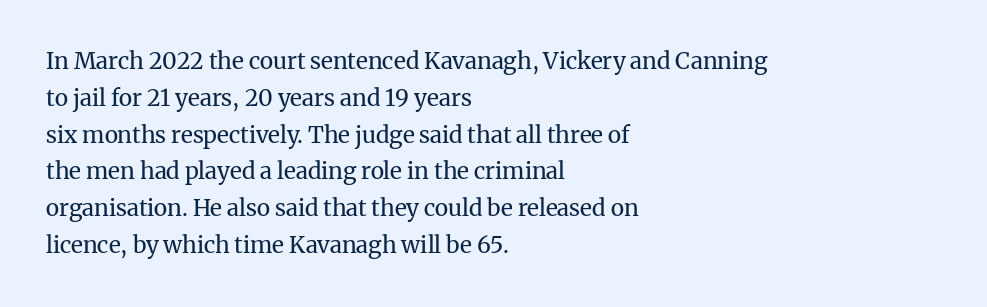
{"italic": "no", "bold": "no", "underline": "no", "align": "left", "line_spacing": "normal", "line_spacing_ratio": 1.6, "letter_spacing": "normal", "letter_spacing_em": 0.0, "glyph_px": 23}
